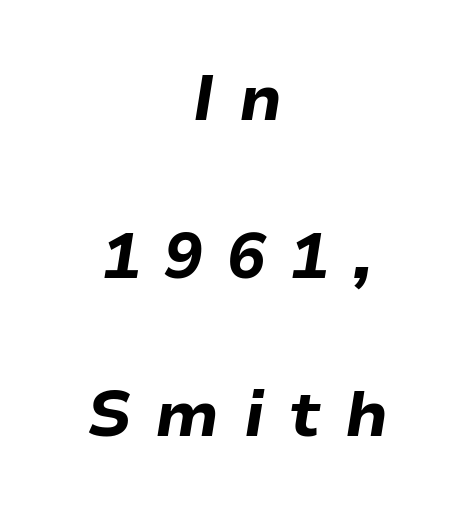
Q: Is the text bold? A: Yes.
Q: Is the text italic (slanted)? A: Yes, it leans right by about 9 degrees.
Q: Is the text underlined? A: No.
Q: How is the paragraph aligned? A: Centered.
Q: Is the spacing between letters normal or unusually wide? A: Unusually wide.
Q: Is the spacing between lines tight, normal or loose? A: Loose.
Q: Width (condensed, normal, or wide)? A: Normal.
Q: Stroke contrast? A: Low.
Q: x-height? A: Medium.
Q: Monospaced? A: No.
